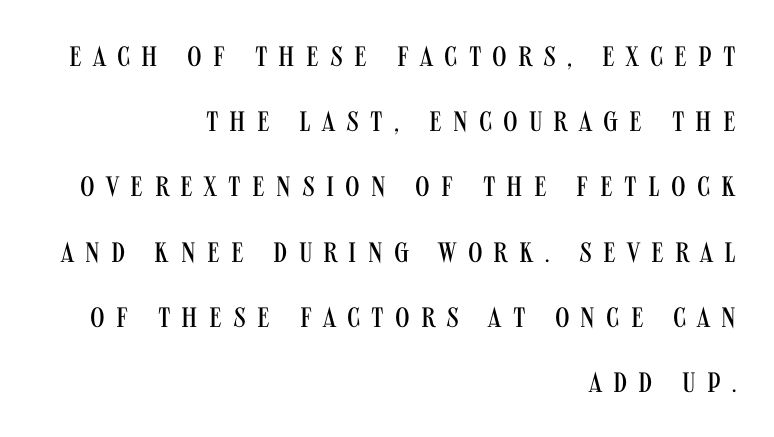
The typesetter chose a ragged-left arrangement here. The font sits on the lighter half of the weight spectrum, regular included. Italic? Not at all — the glyphs are vertical. Nobody drew a line under any word here. Here the glyphs are tracked loosely, breaking word shapes into spaced letters.
